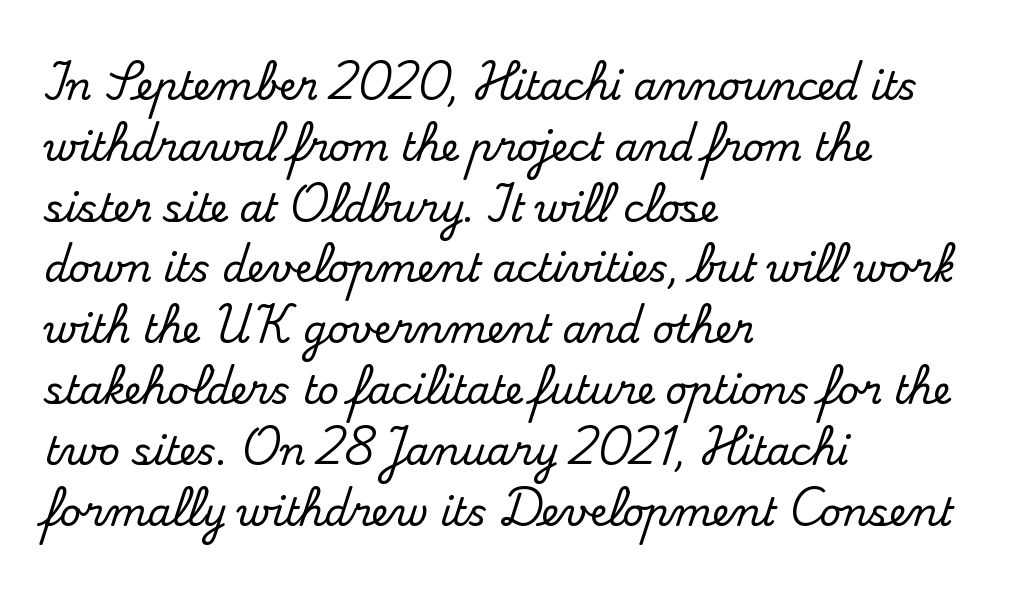
The rendering uses natural spacing where letterforms have individual widths. The rows are spaced the way most documents space them. Letter spacing: default. Where is the straight margin? On the left.
